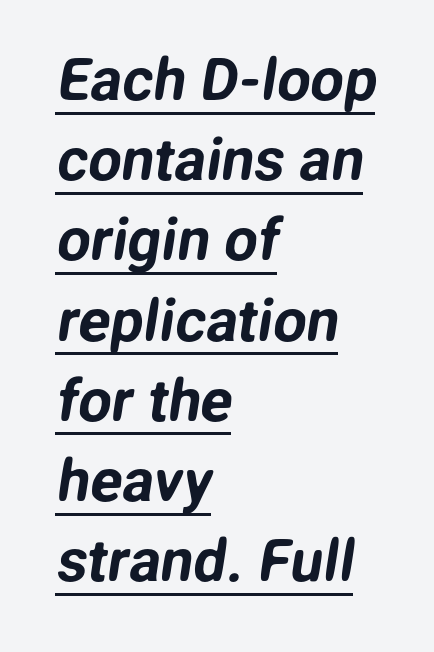
The image shows 59 px sans-serif type; set left-aligned, normal line spacing (1.36x), normal letter spacing, underlined; low stroke contrast and a medium x-height.
